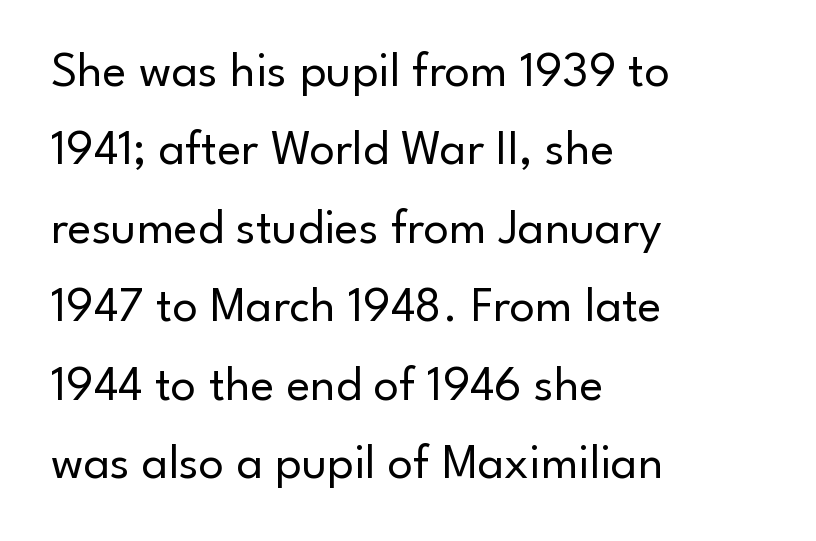
Line spacing here is normal. When letters stand straight like this, we call the style roman or upright. Note the varied advance widths — an 'i' is clearly narrower than an 'm'. No letter is thick-stroked: the sample isn't bold. Observe the ordinary spacing: letters are neighbours, not strangers. No feet cap the strokes, marking this as sans-serif type.
